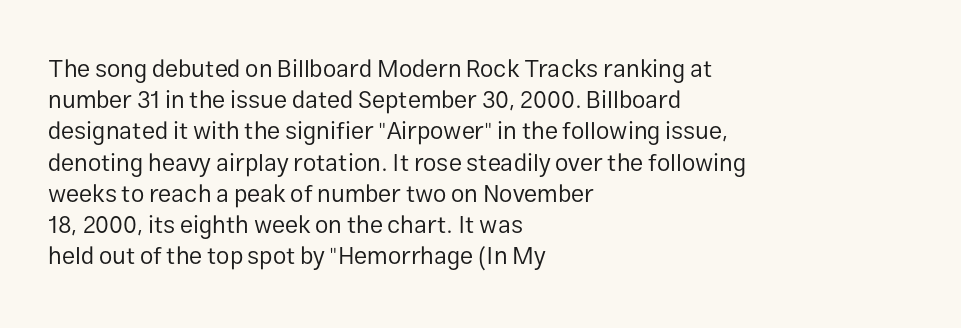
The ragged edge is on the right, which tells us the setting is flush left. The passage shown is not underscored anywhere. These lines were composed using upright roman letters. This sample uses plain, unmodified letter spacing. Reading down the column, the eye jumps a familiar distance to each next line.
